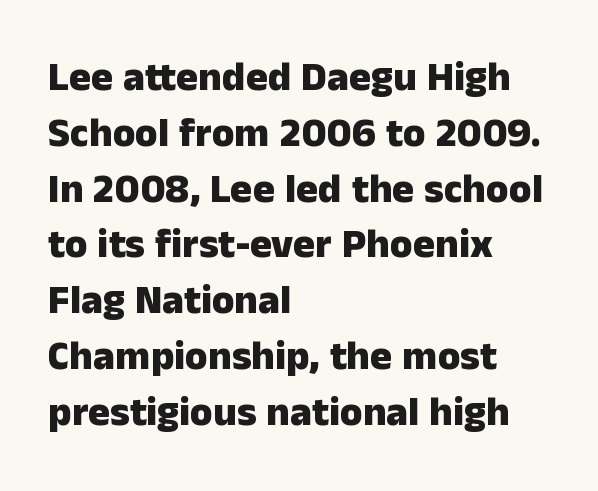
The image shows 41 px heavy sans-serif type, upright; set left-aligned, normal line spacing (1.36x), normal letter spacing, not underlined; low stroke contrast and a medium x-height.
